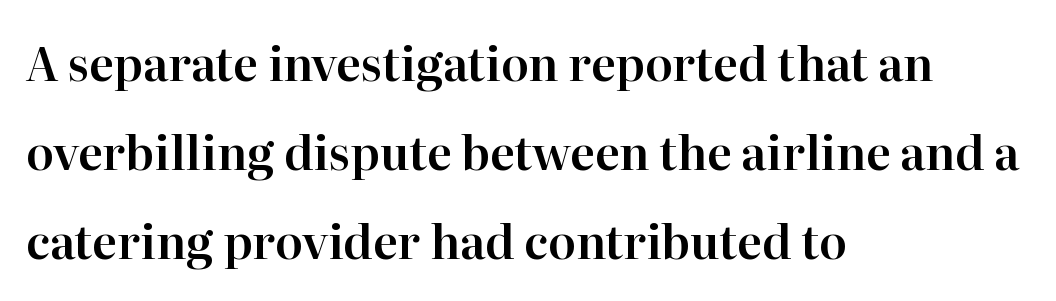
{"serif": "yes", "italic": "no", "width": "normal", "stroke_contrast": "high", "x_height": "medium", "monospaced": "no", "underline": "no", "align": "left", "line_spacing": "loose", "line_spacing_ratio": 1.94, "letter_spacing": "normal", "letter_spacing_em": 0.0, "glyph_px": 46}
